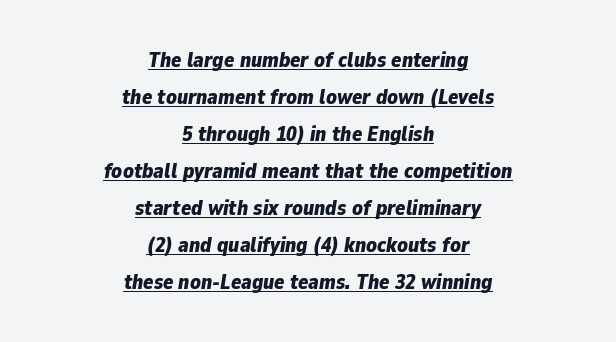
{"italic": "yes", "lean": "right", "slant_degrees": 9, "bold": "yes", "underline": "yes", "align": "center", "line_spacing_ratio": 1.76, "letter_spacing": "normal", "letter_spacing_em": 0.0, "glyph_px": 21}
